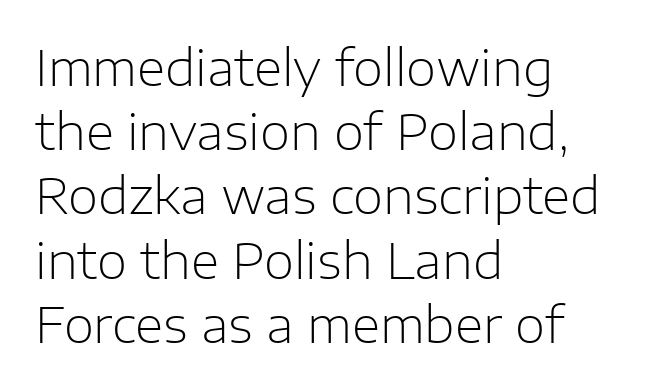
The image shows 49 px light sans-serif type, upright; set left-aligned, normal line spacing (1.31x), normal letter spacing, not underlined; low stroke contrast and a medium x-height.
